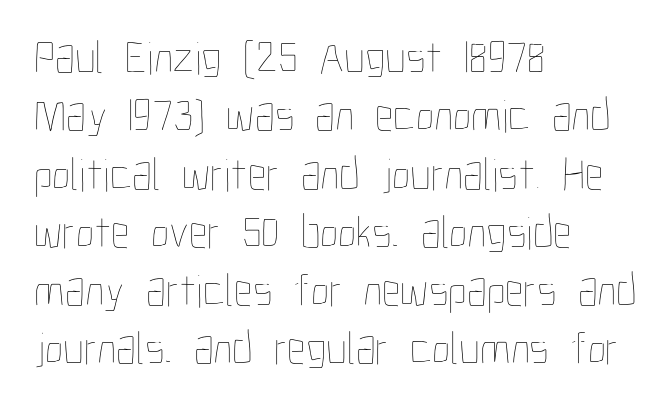
{"italic": "no", "bold": "no", "weight": "thin", "width": "condensed", "stroke_contrast": "low", "x_height": "medium", "monospaced": "no", "underline": "no", "align": "left", "line_spacing_ratio": 1.24, "letter_spacing": "normal", "letter_spacing_em": 0.0, "glyph_px": 47}
